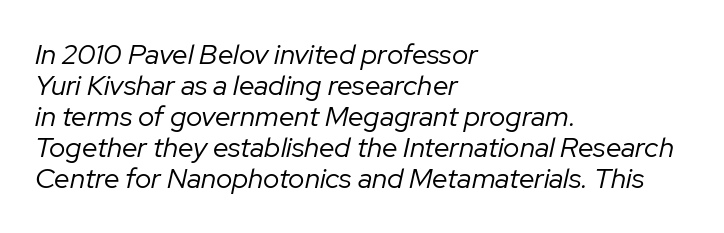
The image shows 28 px regular-weight type, italic (leaning right); set left-aligned, tight line spacing (1.11x), normal letter spacing, not underlined; low stroke contrast and a medium x-height.
